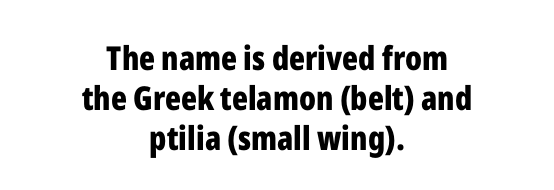
{"serif": "no", "italic": "no", "bold": "yes", "weight": "bold", "width": "condensed", "stroke_contrast": "low", "x_height": "medium", "monospaced": "no", "underline": "no", "align": "center", "line_spacing_ratio": 1.21, "letter_spacing": "normal", "letter_spacing_em": 0.0, "glyph_px": 33}
